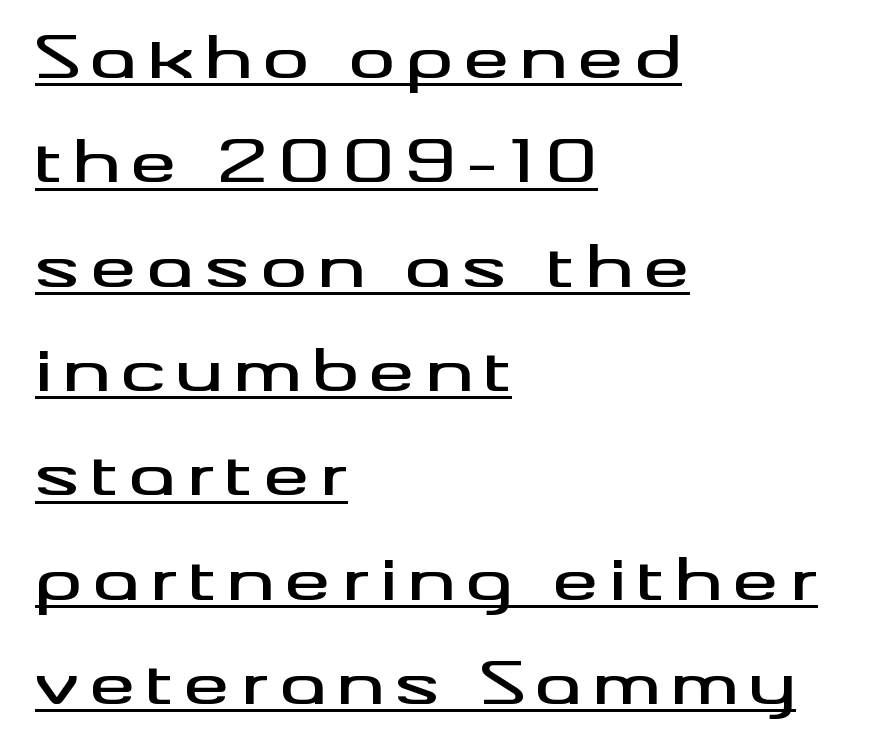
The image shows 57 px wide sans-serif type, upright; set left-aligned, line spacing 1.83x, underlined; medium stroke contrast and a small x-height.
